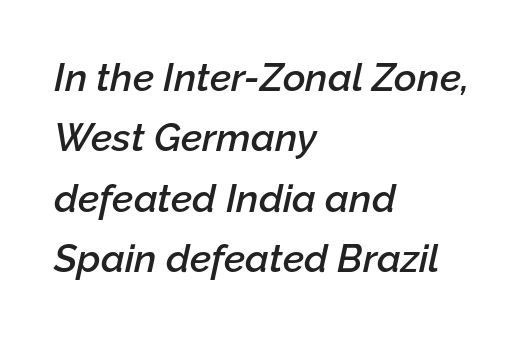
{"italic": "yes", "lean": "right", "slant_degrees": 12, "bold": "semi", "weight": "semibold", "width": "normal", "stroke_contrast": "low", "x_height": "medium", "monospaced": "no", "underline": "no", "align": "left", "line_spacing": "normal", "line_spacing_ratio": 1.55, "letter_spacing": "normal", "letter_spacing_em": 0.0, "glyph_px": 39}
